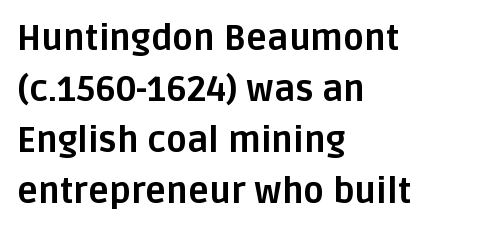
The image shows 35 px bold sans-serif type, upright; set left-aligned, normal line spacing (1.46x), normal letter spacing, not underlined; low stroke contrast and a large x-height.
